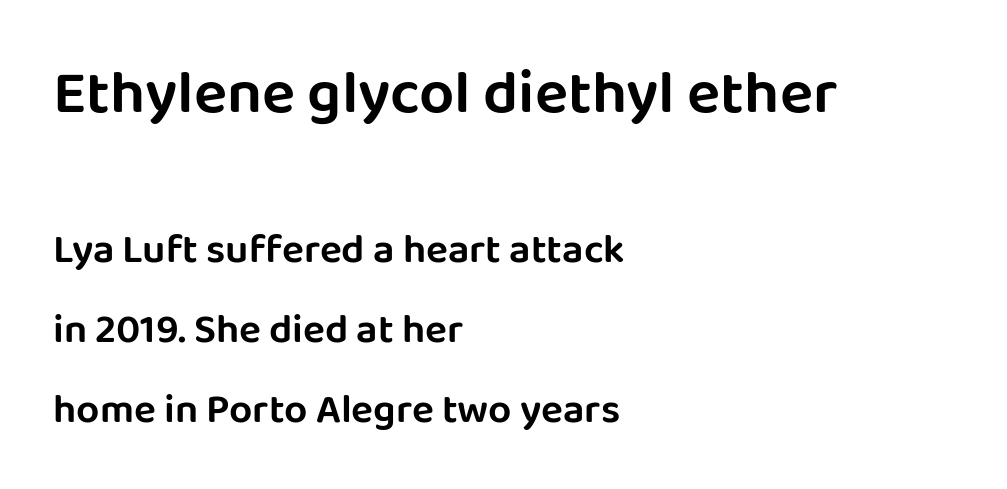
The image shows 62 px sans-serif type, upright; set left-aligned, loose line spacing (1.95x), normal letter spacing, not underlined; the first (top) block is 1.51x larger; low stroke contrast and a large x-height.
